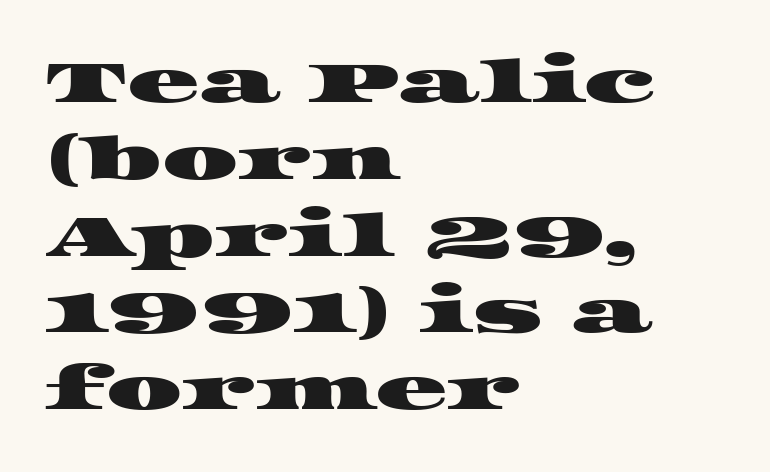
The image shows 60 px wide serif type; set left-aligned, normal line spacing (1.28x), normal letter spacing, not underlined; high stroke contrast and a large x-height.
